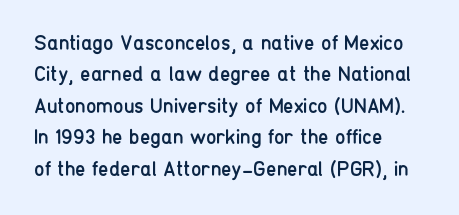
{"italic": "no", "bold": "no", "underline": "no", "align": "left", "line_spacing": "normal", "line_spacing_ratio": 1.5, "letter_spacing": "normal", "letter_spacing_em": 0.0, "glyph_px": 21}
